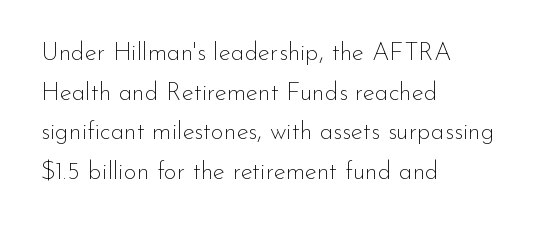
{"italic": "no", "bold": "no", "underline": "no", "align": "left", "line_spacing": "normal", "line_spacing_ratio": 1.59, "letter_spacing": "normal", "letter_spacing_em": 0.0, "glyph_px": 25}
